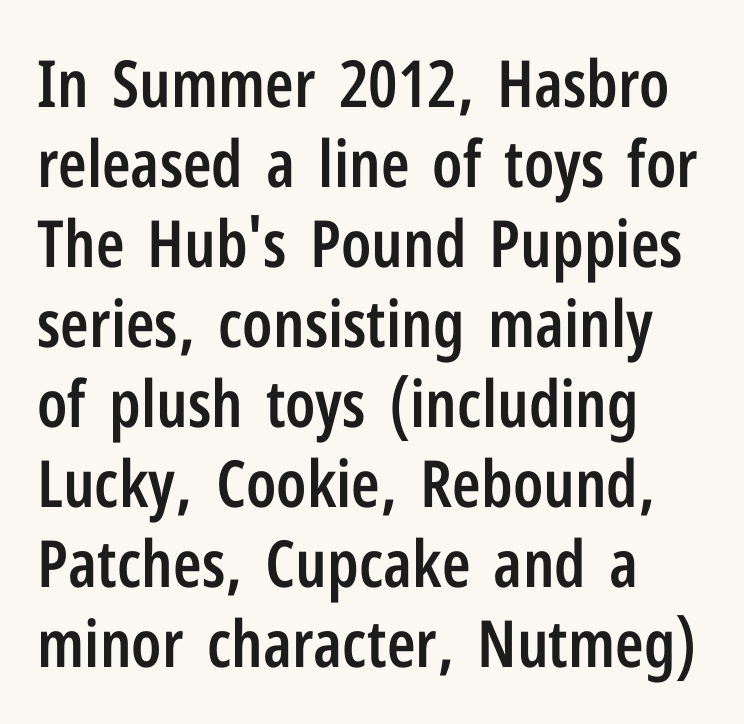
The image shows 65 px semibold, condensed sans-serif type, upright; set left-aligned, line spacing 1.23x, normal letter spacing, not underlined; low stroke contrast and a medium x-height.
